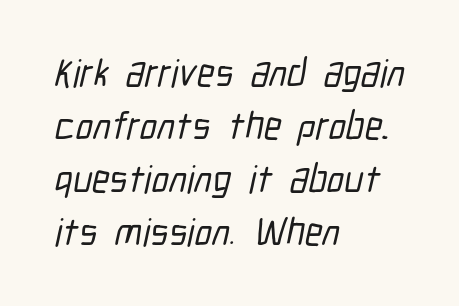
Layout note: lines flush left. Varying glyph widths throughout — classic text-font behaviour. The zone under the glyphs is completely vacant. Default kerning and tracking; the words read as compact shapes.
